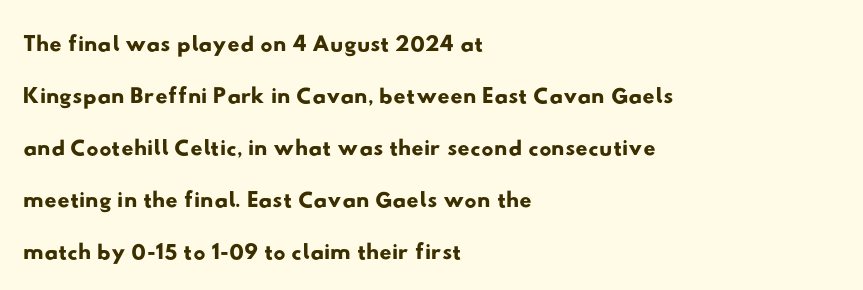
Q: Is the typeface a serif or a sans-serif typeface? A: Sans-serif.
Q: Is the text underlined? A: No.
Q: How is the paragraph aligned? A: Left-aligned.
Q: Is the spacing between letters normal or unusually wide? A: Normal.
Q: Is the spacing between lines tight, normal or loose? A: Normal.
Q: Width (condensed, normal, or wide)? A: Wide.
Q: Stroke contrast? A: Low.
Q: x-height? A: Small.
Q: Monospaced? A: No.
